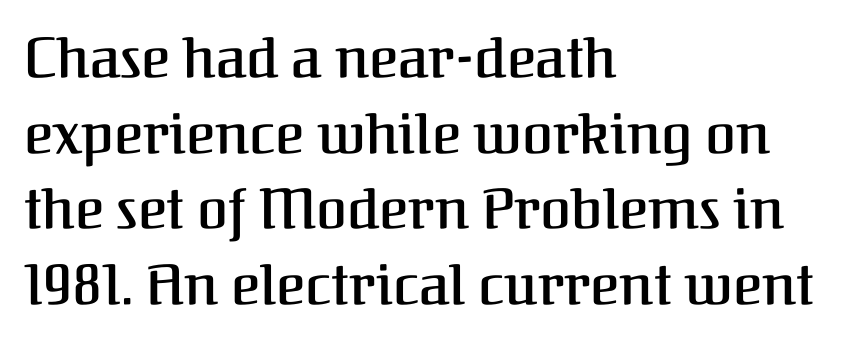
{"serif": "yes", "italic": "no", "bold": "semi", "weight": "semibold", "width": "normal", "stroke_contrast": "medium", "x_height": "medium", "monospaced": "no", "underline": "no", "align": "left", "line_spacing": "normal", "line_spacing_ratio": 1.35, "letter_spacing": "normal", "letter_spacing_em": 0.0, "glyph_px": 56}
